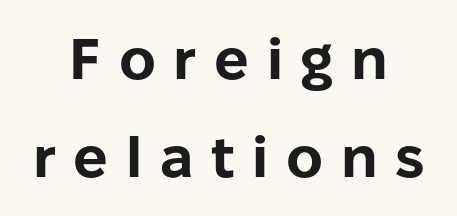
The lettering holds an erect, upright posture throughout. Does the type have serifs? No, each stem ends abruptly. The strip under each line holds only bare page. Varying glyph widths throughout — classic text-font behaviour. These words are printed bold, with thick strokes throughout.
